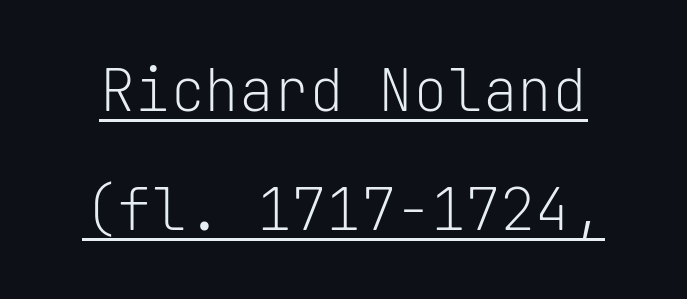
Q: Is the text bold? A: No.
Q: Is the text italic (slanted)? A: No, it is upright.
Q: Is the typeface a serif or a sans-serif typeface? A: Sans-serif.
Q: Is the text underlined? A: Yes.
Q: Is the spacing between letters normal or unusually wide? A: Normal.
Q: Is the spacing between lines tight, normal or loose? A: Loose.
Q: Width (condensed, normal, or wide)? A: Normal.
Q: Stroke contrast? A: Low.
Q: x-height? A: Medium.
Q: Monospaced? A: Yes.
